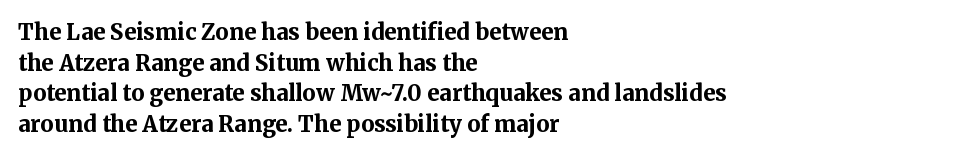
Q: Is the text bold? A: Yes.
Q: Is the text italic (slanted)? A: No, it is upright.
Q: Is the text underlined? A: No.
Q: How is the paragraph aligned? A: Left-aligned.
Q: Is the spacing between letters normal or unusually wide? A: Normal.
Q: Is the spacing between lines tight, normal or loose? A: Normal.
